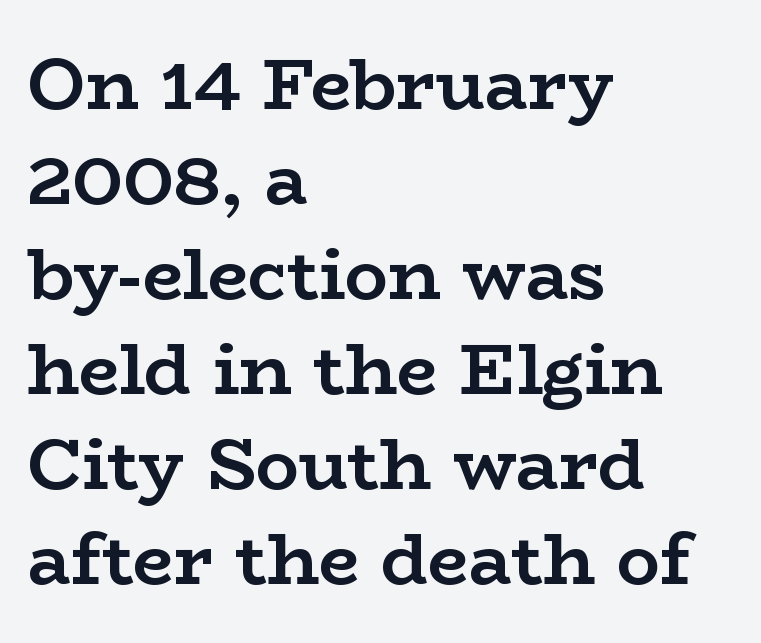
{"serif": "yes", "italic": "no", "bold": "yes", "weight": "semibold", "width": "wide", "stroke_contrast": "low", "x_height": "medium", "monospaced": "no", "underline": "no", "align": "left", "line_spacing": "normal", "line_spacing_ratio": 1.32, "letter_spacing": "normal", "letter_spacing_em": 0.0, "glyph_px": 72}
